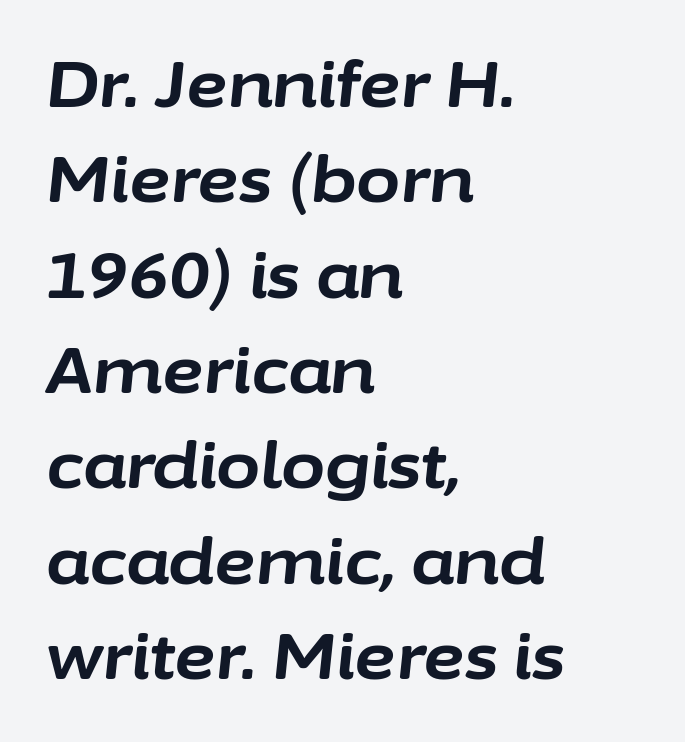
{"italic": "yes", "lean": "right", "slant_degrees": 6, "bold": "yes", "weight": "bold", "width": "normal", "stroke_contrast": "low", "x_height": "medium", "monospaced": "no", "underline": "no", "align": "left", "line_spacing": "normal", "line_spacing_ratio": 1.49, "letter_spacing": "normal", "letter_spacing_em": 0.0, "glyph_px": 64}
